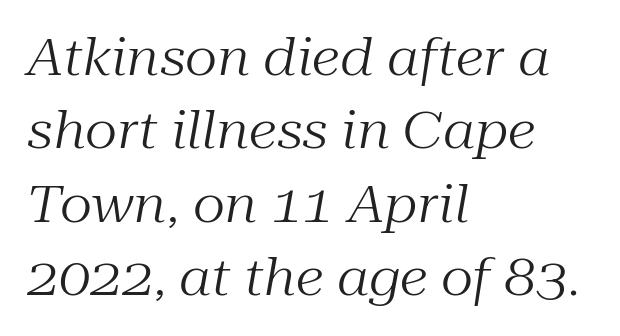
The image shows 51 px regular-weight serif type, italic (leaning right); set left-aligned, normal line spacing (1.44x), normal letter spacing, not underlined; medium stroke contrast and a medium x-height.
